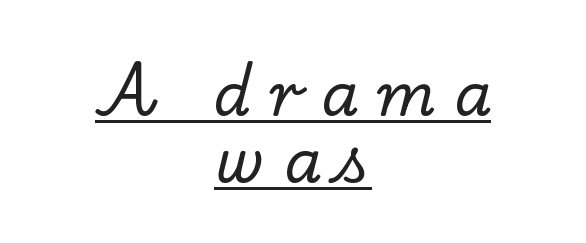
Q: Is the text italic (slanted)? A: Yes.
Q: Is the typeface a serif or a sans-serif typeface? A: Serif.
Q: Is the text underlined? A: Yes.
Q: How is the paragraph aligned? A: Centered.
Q: Is the spacing between letters normal or unusually wide? A: Unusually wide.
Q: Is the spacing between lines tight, normal or loose? A: Tight.
Q: Width (condensed, normal, or wide)? A: Normal.
Q: Stroke contrast? A: Low.
Q: x-height? A: Small.
Q: Monospaced? A: No.
